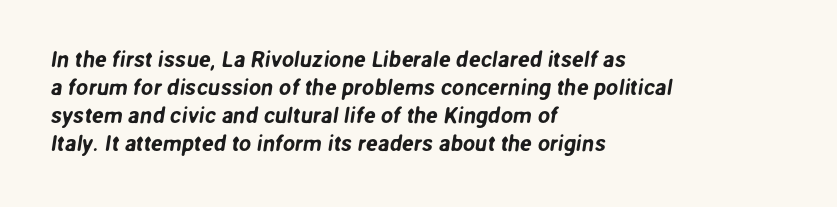
{"underline": "no", "align": "left", "line_spacing": "normal", "line_spacing_ratio": 1.27, "letter_spacing": "normal", "letter_spacing_em": 0.0, "glyph_px": 22}
